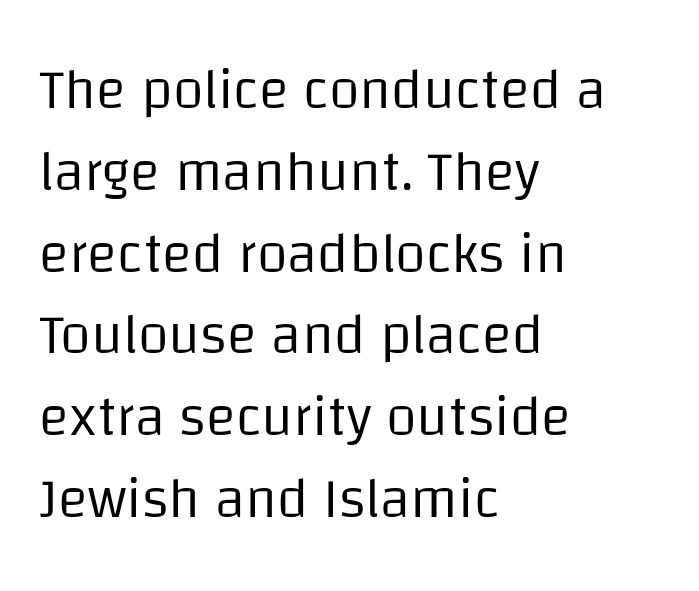
The image shows 56 px regular-weight sans-serif type, upright; set left-aligned, normal line spacing (1.46x), normal letter spacing, not underlined; low stroke contrast and a large x-height.
